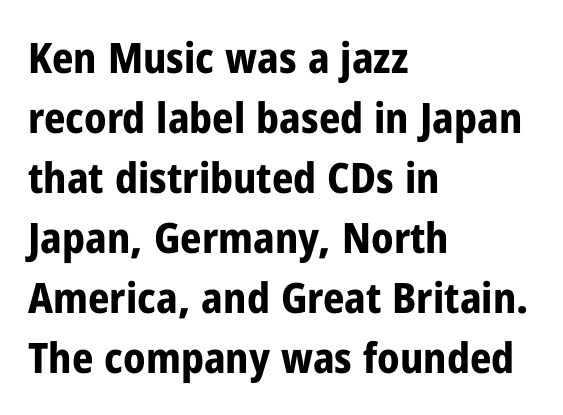
Q: Is the text bold? A: Yes.
Q: Is the text italic (slanted)? A: No, it is upright.
Q: Is the typeface a serif or a sans-serif typeface? A: Sans-serif.
Q: Is the text underlined? A: No.
Q: How is the paragraph aligned? A: Left-aligned.
Q: Is the spacing between letters normal or unusually wide? A: Normal.
Q: Is the spacing between lines tight, normal or loose? A: Normal.
Q: Width (condensed, normal, or wide)? A: Condensed.
Q: Stroke contrast? A: Low.
Q: x-height? A: Medium.
Q: Monospaced? A: No.
